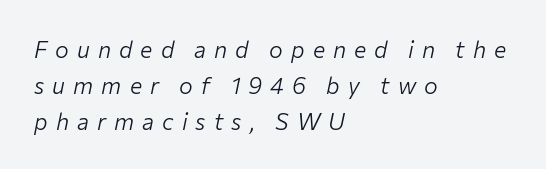
The horizontal fit of the characters is loose and conspicuously gappy. The passage shown leans; its letterforms are oblique. Regular leading. The passage shown is not underscored anywhere. Line starts are locked; line ends wander.
